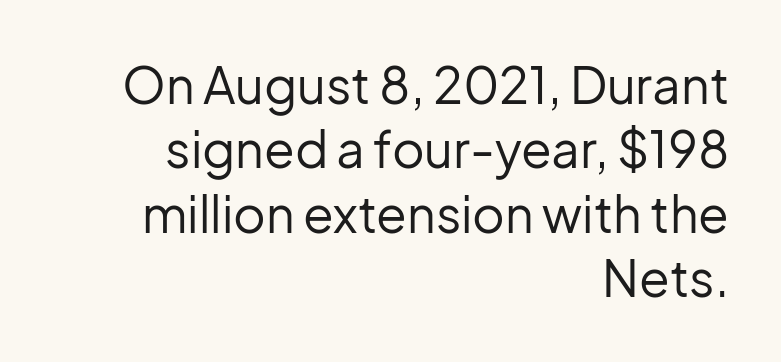
Check where the strokes stop: nothing finishes them off — pure sans. The specimen omits any rule beneath the text block's lines. The type sits square on the baseline with zero lean. Alignment: flush right.
